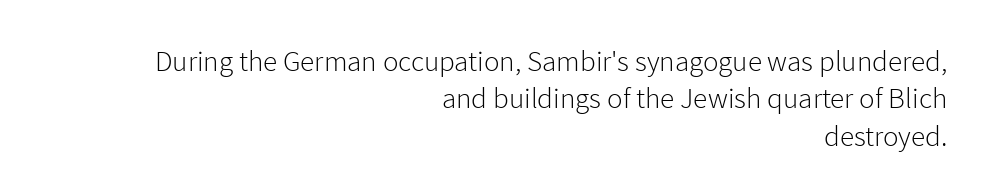
This rendering leaves character spacing at its baseline value. The lines sit at an ordinary, default distance from one another. Proportional: the letters do not fall into vertical columns. The axis of the letterforms is exactly vertical.
